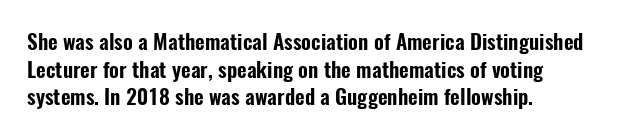
Every character sits straight up, as roman type does. Decoration check: the copy has no underline. A normal amount of white space separates one row of letters from the next. The passage shown has conventional tracking throughout.
